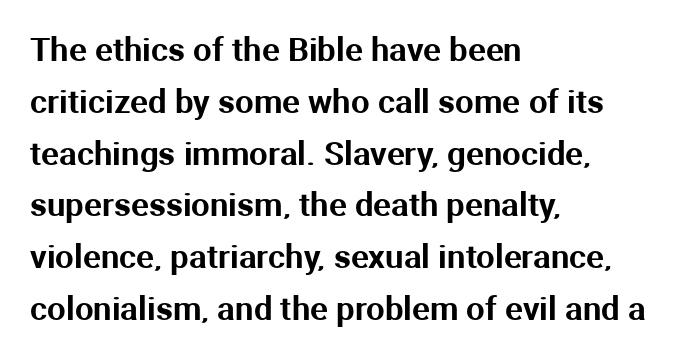
Q: Is the text italic (slanted)? A: No, it is upright.
Q: Is the typeface a serif or a sans-serif typeface? A: Sans-serif.
Q: Is the text underlined? A: No.
Q: How is the paragraph aligned? A: Left-aligned.
Q: Is the spacing between letters normal or unusually wide? A: Normal.
Q: Is the spacing between lines tight, normal or loose? A: Normal.
Q: Width (condensed, normal, or wide)? A: Normal.
Q: Stroke contrast? A: Medium.
Q: x-height? A: Medium.
Q: Monospaced? A: No.
